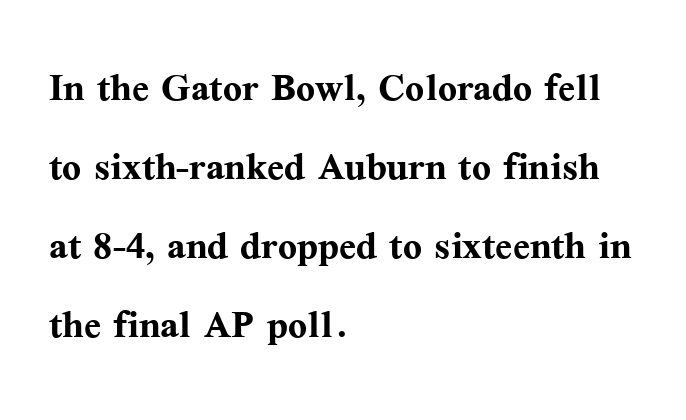
The image shows 50 px semibold serif type, upright; set left-aligned, normal line spacing (1.58x), normal letter spacing, not underlined; medium stroke contrast and a medium x-height.
